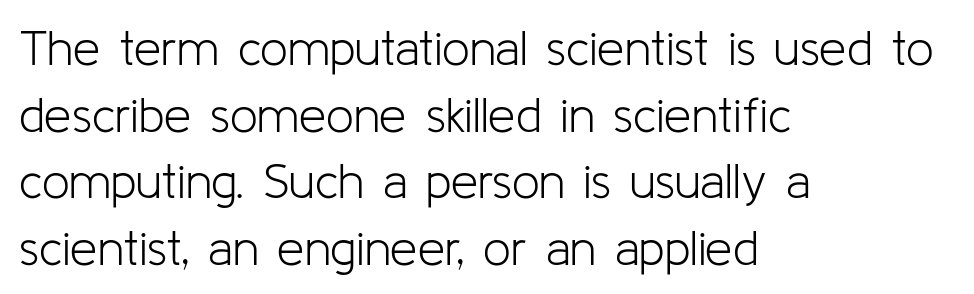
{"serif": "no", "italic": "no", "bold": "no", "weight": "light", "width": "normal", "stroke_contrast": "low", "x_height": "medium", "monospaced": "no", "underline": "no", "align": "left", "line_spacing": "normal", "line_spacing_ratio": 1.36, "letter_spacing": "normal", "letter_spacing_em": 0.0, "glyph_px": 49}
